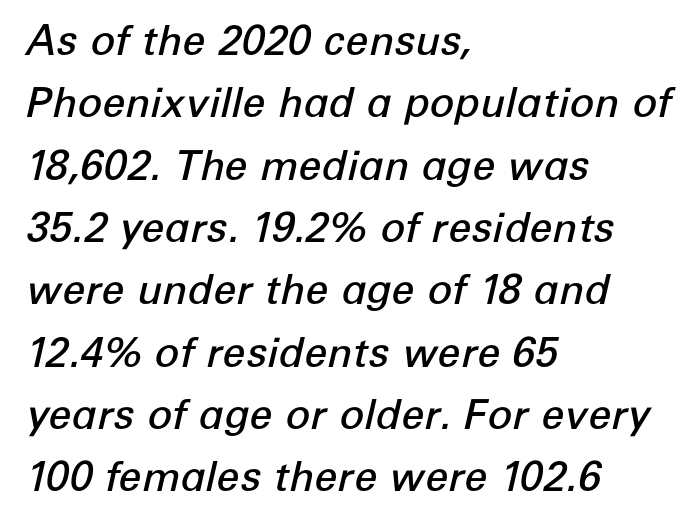
Q: Is the text bold? A: Semi-bold.
Q: Is the text italic (slanted)? A: Yes, it leans right by about 12 degrees.
Q: Is the text underlined? A: No.
Q: How is the paragraph aligned? A: Left-aligned.
Q: Is the spacing between letters normal or unusually wide? A: Normal.
Q: Is the spacing between lines tight, normal or loose? A: Normal.
Q: Width (condensed, normal, or wide)? A: Normal.
Q: Stroke contrast? A: Low.
Q: x-height? A: Medium.
Q: Monospaced? A: No.
